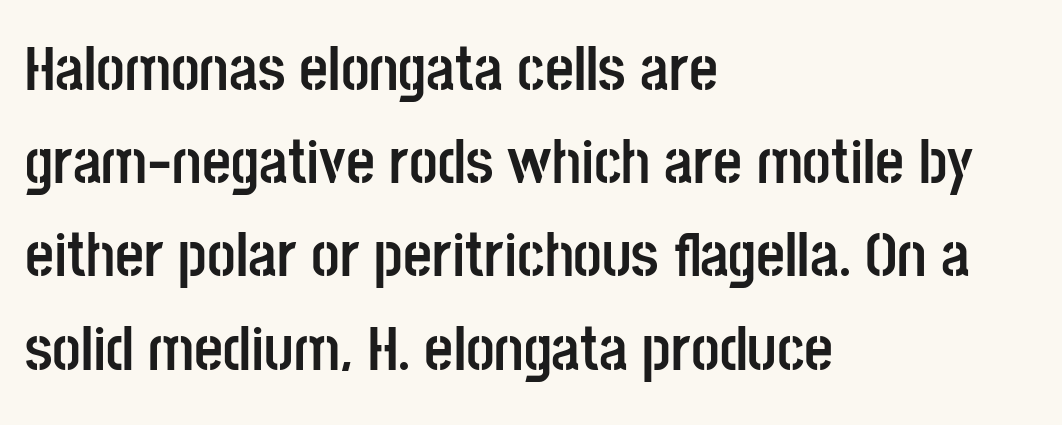
The passage shown is typed in a proportional face where columns would drift. Each letter's strokes conclude bluntly, with no projecting serifs. The lines in this sample share a left origin and differ only in where they stop. The foot of each line stays bare and open.
